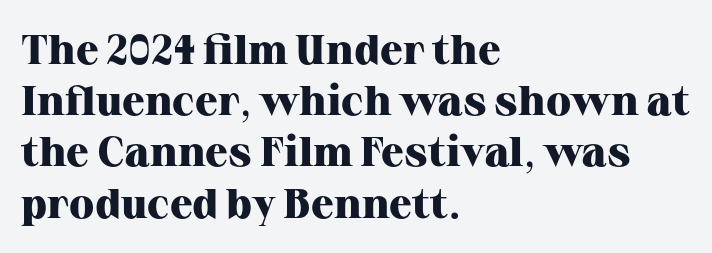
The image shows 42 px heavy serif type, upright; set left-aligned, line spacing 1.22x, normal letter spacing, not underlined; high stroke contrast and a medium x-height.
